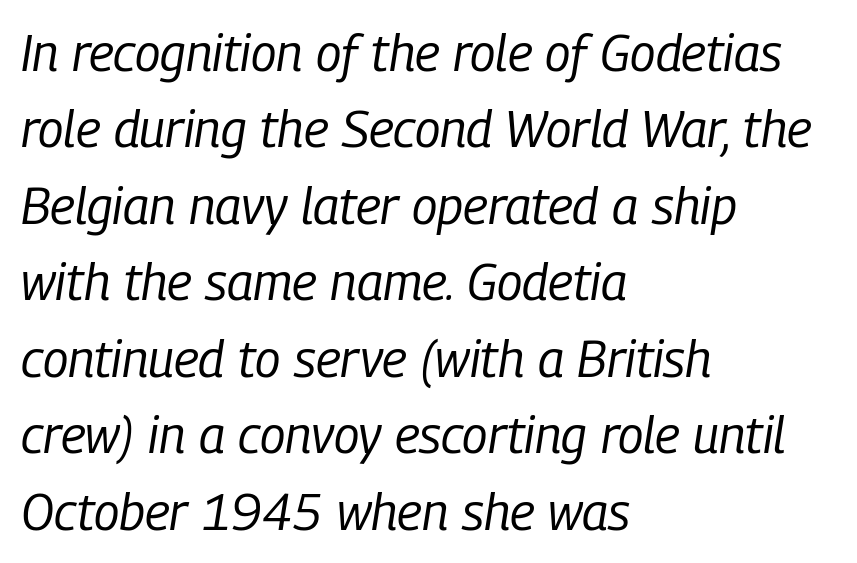
The whole block is typeset with a tilt. The lines are quadded left. Honestly, the row spacing looks completely unremarkable. Caption: standard tracking, unaltered. The gap between lines stays unmarked.
